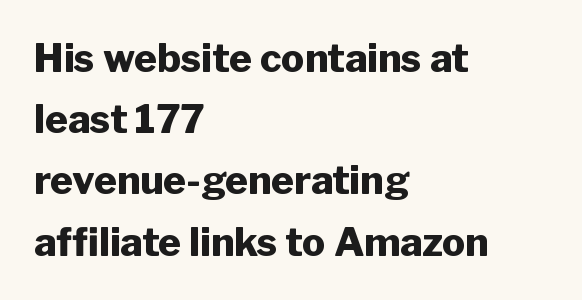
{"serif": "no", "italic": "no", "bold": "yes", "weight": "heavy", "width": "normal", "stroke_contrast": "low", "x_height": "medium", "monospaced": "no", "underline": "no", "align": "left", "line_spacing": "normal", "line_spacing_ratio": 1.57, "letter_spacing": "normal", "letter_spacing_em": 0.0, "glyph_px": 39}
